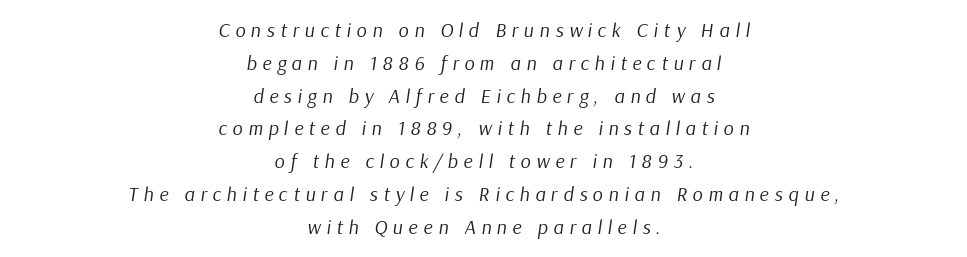
Q: Is the text bold? A: No.
Q: Is the text italic (slanted)? A: Yes, it leans right by about 9 degrees.
Q: Is the text underlined? A: No.
Q: How is the paragraph aligned? A: Centered.
Q: Is the spacing between letters normal or unusually wide? A: Unusually wide.
Q: Is the spacing between lines tight, normal or loose? A: Normal.
